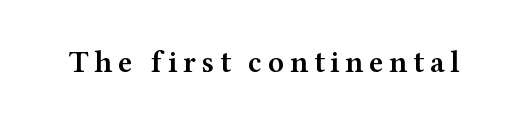
Q: Is the text bold? A: Semi-bold.
Q: Is the text italic (slanted)? A: No, it is upright.
Q: Is the typeface a serif or a sans-serif typeface? A: Serif.
Q: Is the text underlined? A: No.
Q: Width (condensed, normal, or wide)? A: Wide.
Q: Stroke contrast? A: Medium.
Q: x-height? A: Medium.
Q: Monospaced? A: No.
